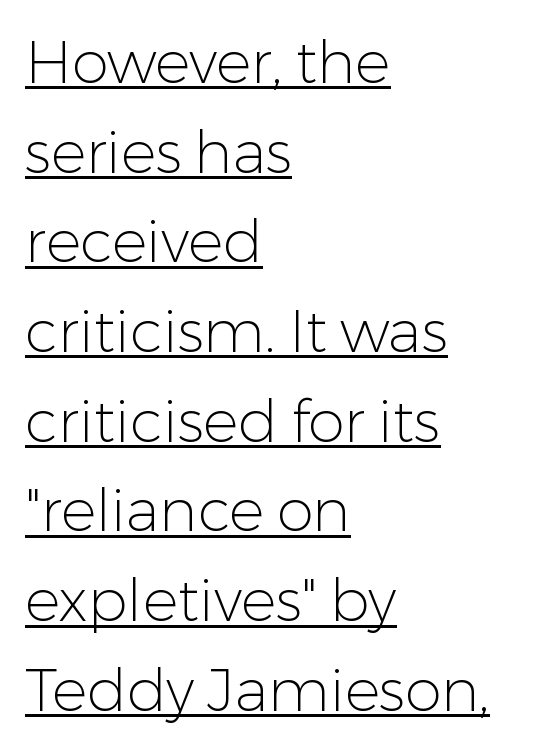
{"serif": "no", "italic": "no", "bold": "no", "weight": "light", "width": "normal", "stroke_contrast": "low", "x_height": "medium", "monospaced": "no", "underline": "yes", "align": "left", "line_spacing": "normal", "line_spacing_ratio": 1.52, "letter_spacing": "normal", "letter_spacing_em": 0.0, "glyph_px": 59}
